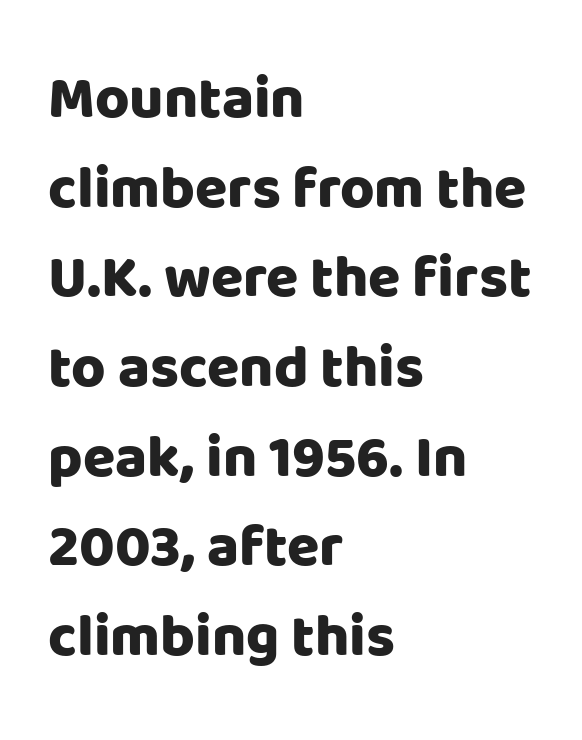
A sans-serif font was chosen for this passage. This sample uses an upright cut, with every glyph sitting square on the baseline. The zone under the glyphs is completely vacant. Plenty of ink on the page — the face is bold.
